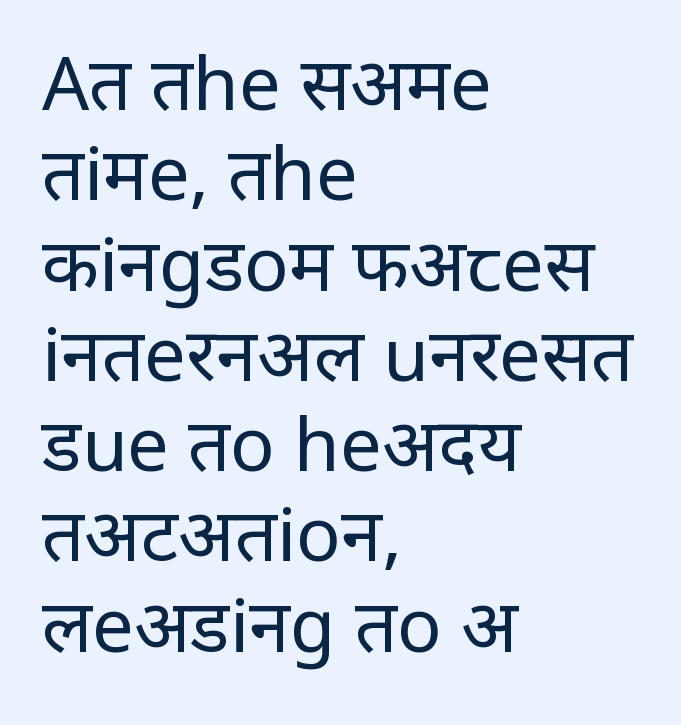
The specimen omits any rule beneath the text block's lines. Nope, no serifs anywhere on these letters. Looks like regular typesetting: each glyph gets only the width it needs. Compared with typical body copy, the letter spacing here is the same. Short and long lines alike share a common starting point at left. The typography opts for an upright posture over an oblique one.
